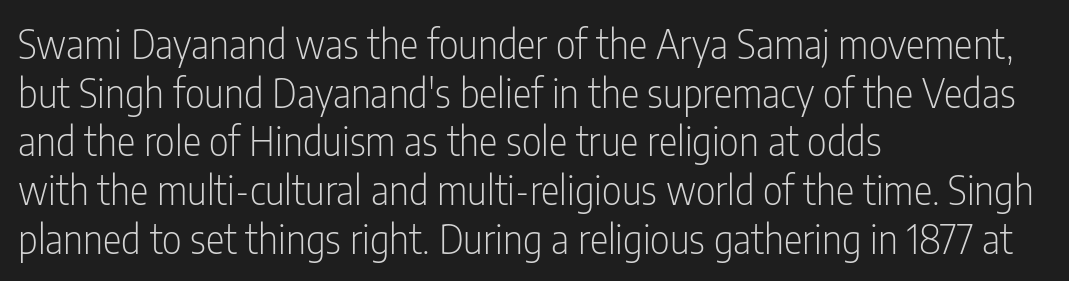
The image shows 39 px light, condensed sans-serif type, upright; set left-aligned, normal line spacing (1.25x), normal letter spacing, not underlined; low stroke contrast and a medium x-height.
